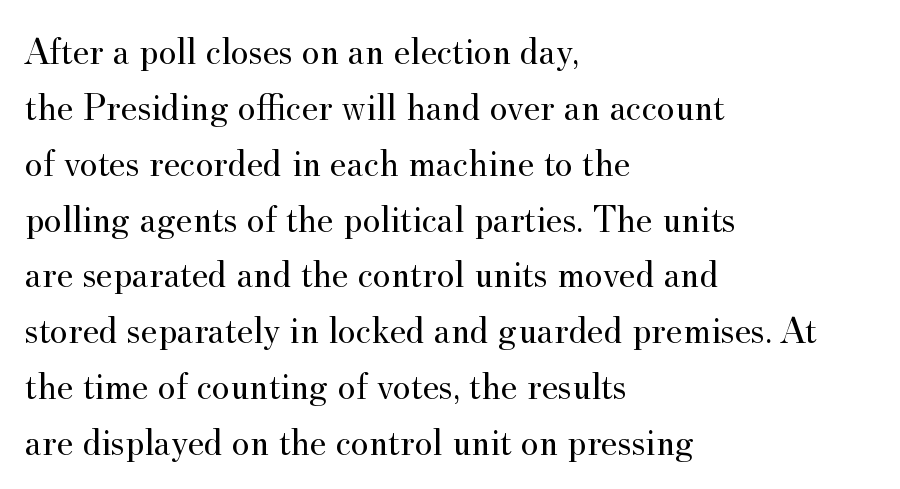
The type is set solid horizontally, with unmodified tracking. Think of a printed novel: that variable character pitch is what you see here. A quiet, ordinary-to-light weight characterises the typeface. The rag falls on the right side of this text block. The string is rendered with underlining switched off.
